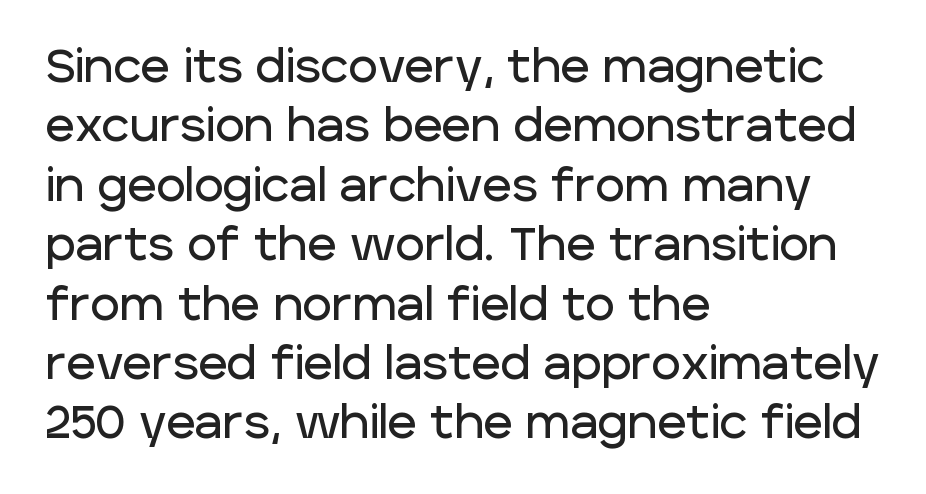
The glyphs in this specimen are sans serif. In terms of posture, this sample is upright. Character widths vary here, with narrow letters taking less room than wide ones. Visually the block forms a straight wall on the left and a jagged coastline on the right. Default kerning and tracking; the words read as compact shapes. The string is rendered with underlining switched off.
